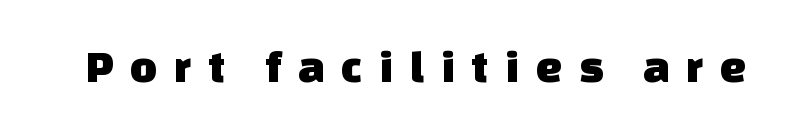
Loose tracking; the words dissolve into strings of separated letters. Each row of text sits above clean, open space. Character widths vary here, with narrow letters taking less room than wide ones. To sum up the face: it is a sans, with no serifs.
